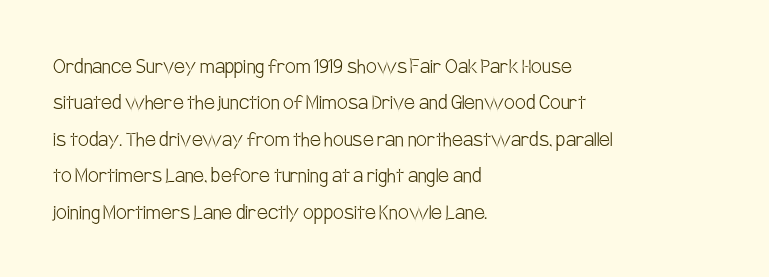
The image shows 24 px text type, upright; set left-aligned, normal line spacing (1.52x), normal letter spacing, not underlined.
